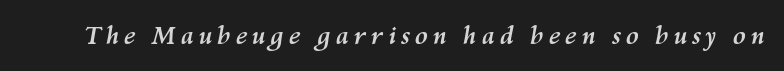
Q: Is the text bold? A: Yes.
Q: Is the text italic (slanted)? A: Yes, it leans right by about 10 degrees.
Q: Is the text underlined? A: No.
